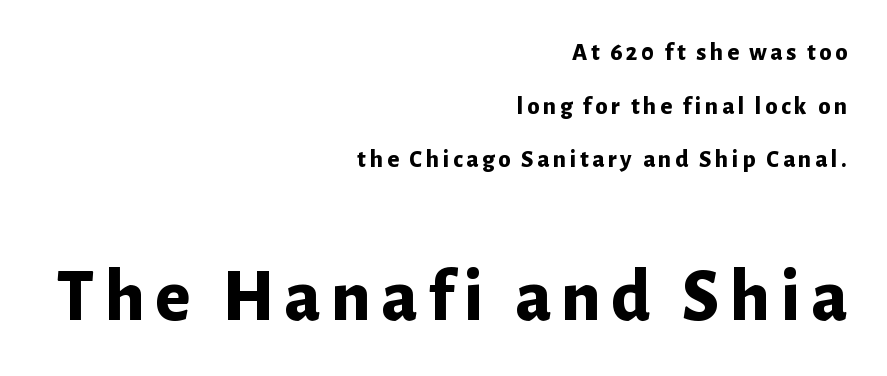
The zone under the glyphs is completely vacant. Widely set lines give the paragraph a tall, airy silhouette. The designer went with a sans here, leaving each stem footless. In CSS terms this would be text-align: right. These lines carry a lot of weight — the face is fully bold. Which chunk is bigger? The second one — the bottom block dwarfs the top.
